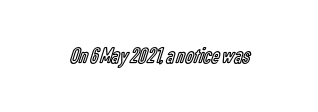
Each word holds together tightly as a unit, with standard inter-letter gaps. The specimen omits any rule beneath the text block's lines.
